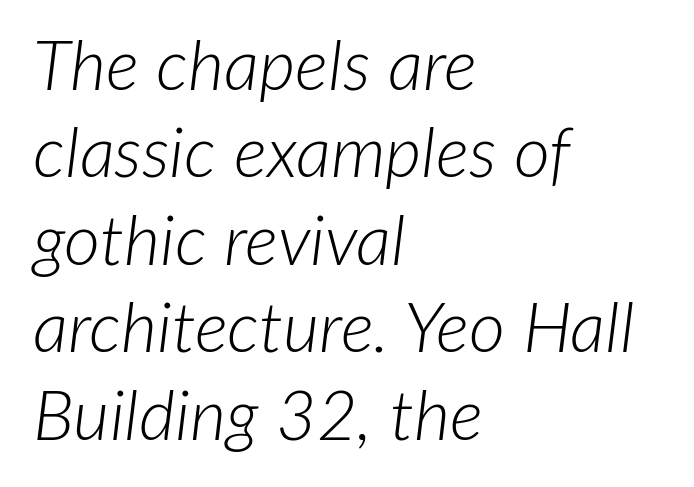
Q: Is the text bold? A: No.
Q: Is the text italic (slanted)? A: Yes, it leans right by about 7 degrees.
Q: Is the text underlined? A: No.
Q: How is the paragraph aligned? A: Left-aligned.
Q: Is the spacing between letters normal or unusually wide? A: Normal.
Q: Is the spacing between lines tight, normal or loose? A: Normal.
Q: Width (condensed, normal, or wide)? A: Normal.
Q: Stroke contrast? A: Low.
Q: x-height? A: Medium.
Q: Monospaced? A: No.
